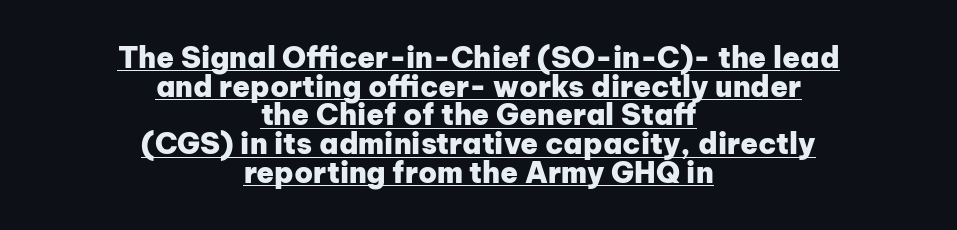
Q: Is the text bold? A: Yes.
Q: Is the text italic (slanted)? A: No, it is upright.
Q: Is the typeface a serif or a sans-serif typeface? A: Sans-serif.
Q: Is the text underlined? A: Yes.
Q: How is the paragraph aligned? A: Centered.
Q: Is the spacing between letters normal or unusually wide? A: Normal.
Q: Is the spacing between lines tight, normal or loose? A: Tight.
Q: Width (condensed, normal, or wide)? A: Normal.
Q: Stroke contrast? A: Low.
Q: x-height? A: Medium.
Q: Monospaced? A: No.
